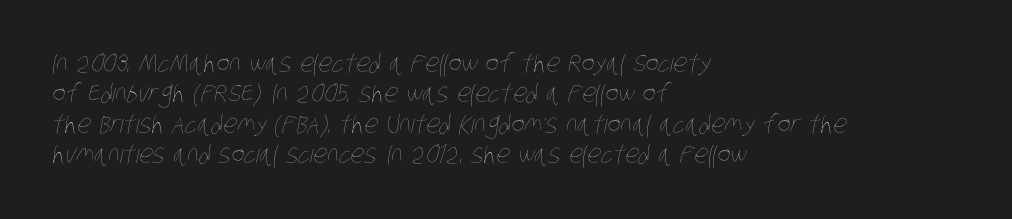
{"bold": "no", "underline": "no", "align": "left", "line_spacing_ratio": 1.22, "letter_spacing": "normal", "letter_spacing_em": 0.0, "glyph_px": 25}
